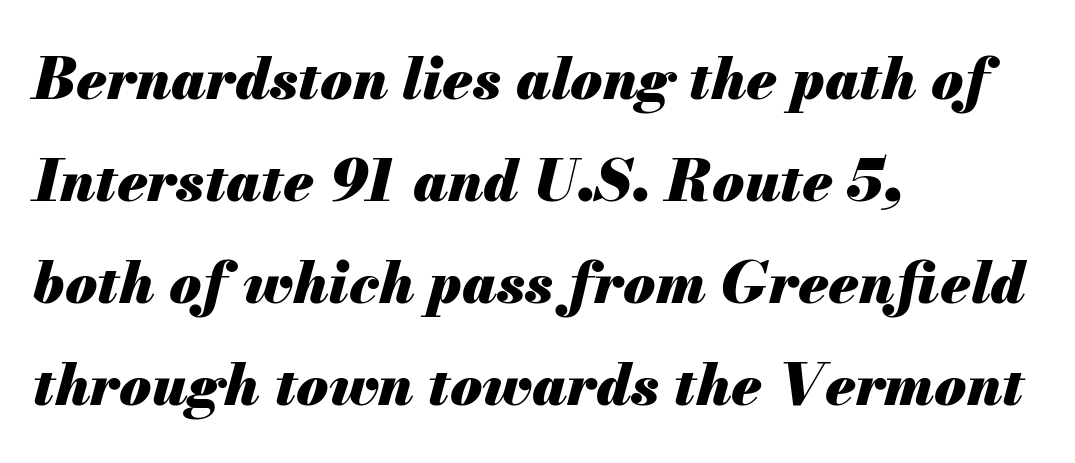
Q: Is the text bold? A: Yes.
Q: Is the text italic (slanted)? A: Yes, it leans right by about 13 degrees.
Q: Is the text underlined? A: No.
Q: How is the paragraph aligned? A: Left-aligned.
Q: Is the spacing between letters normal or unusually wide? A: Normal.
Q: Width (condensed, normal, or wide)? A: Normal.
Q: Stroke contrast? A: Medium.
Q: x-height? A: Small.
Q: Monospaced? A: No.
